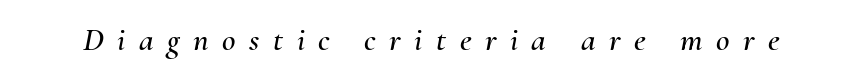
Q: Is the text italic (slanted)? A: Yes, it leans right by about 10 degrees.
Q: Is the text underlined? A: No.
Q: Is the spacing between letters normal or unusually wide? A: Unusually wide.
Q: Width (condensed, normal, or wide)? A: Normal.
Q: Stroke contrast? A: Medium.
Q: x-height? A: Small.
Q: Monospaced? A: No.
